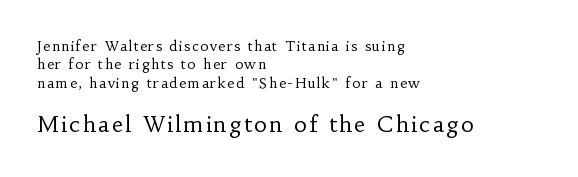
Upright lettering throughout. The paragraph shown leans on its left margin. Summary of vertical rhythm: regular, with standard interline spacing. A bare baseline throughout the passage.
